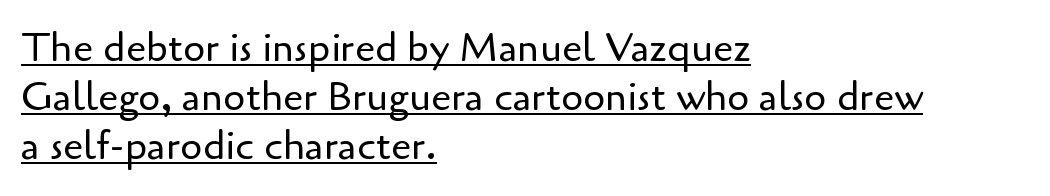
The image shows 40 px regular-weight sans-serif type, upright; set left-aligned, line spacing 1.23x, normal letter spacing, underlined; low stroke contrast and a small x-height.
